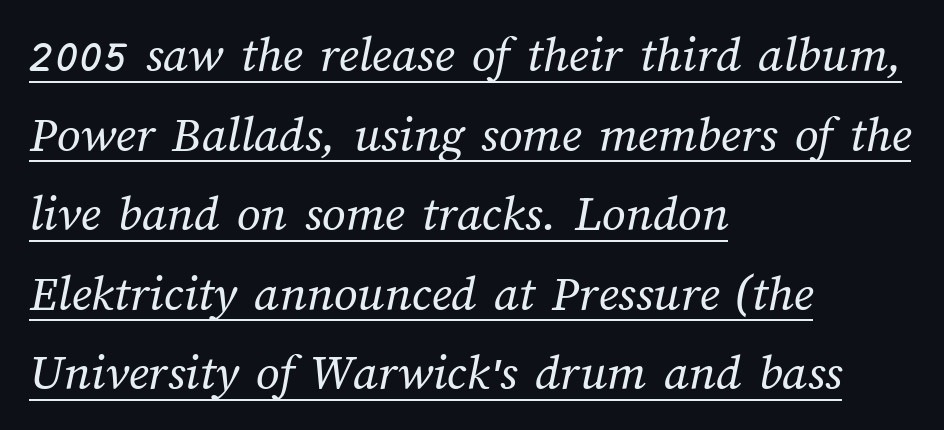
This is underlined copy, the kind a proofreader might mark for attention. Proportional: the letters do not fall into vertical columns. Visually the block forms a straight wall on the left and a jagged coastline on the right. Nobody touched the tracking dial on this one.
